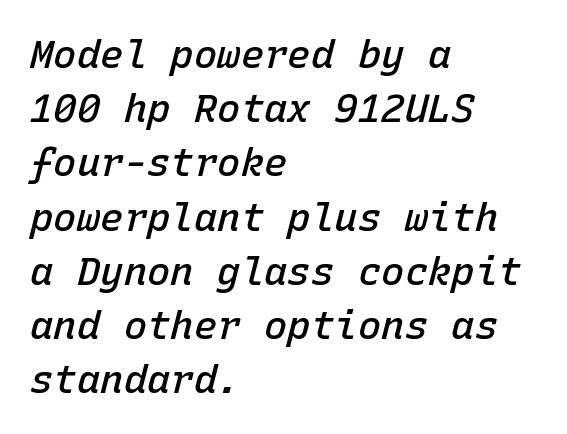
Do the characters align in a grid? Yes, the font is monospaced. These lines keep a tight, regular rhythm from letter to letter. Compared with typical paragraphs, the rows here are spaced about the same. Each row of text sits above clean, open space.
